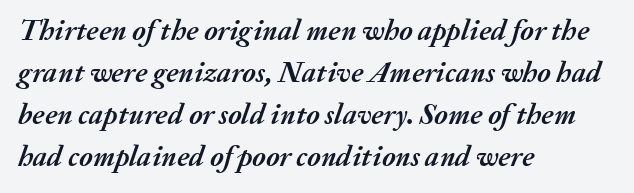
Q: Is the text bold? A: Yes.
Q: Is the text italic (slanted)? A: Yes, it leans right by about 20 degrees.
Q: Is the text underlined? A: No.
Q: How is the paragraph aligned? A: Left-aligned.
Q: Is the spacing between letters normal or unusually wide? A: Normal.
Q: Is the spacing between lines tight, normal or loose? A: Normal.
Q: Width (condensed, normal, or wide)? A: Normal.
Q: Stroke contrast? A: Medium.
Q: x-height? A: Medium.
Q: Monospaced? A: No.
